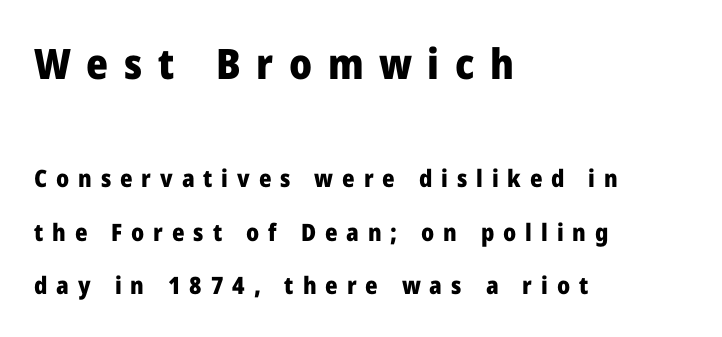
The letters advance in unequal steps, a hallmark of proportional type. All the whitespace from short lines collects on the right. Regarding serifs, this sample does without them. Vertical strokes here are truly vertical. You'd pick this weight for a headline — it's a proper bold. Whoever set this chose breathing room over compactness in the vertical rhythm.
